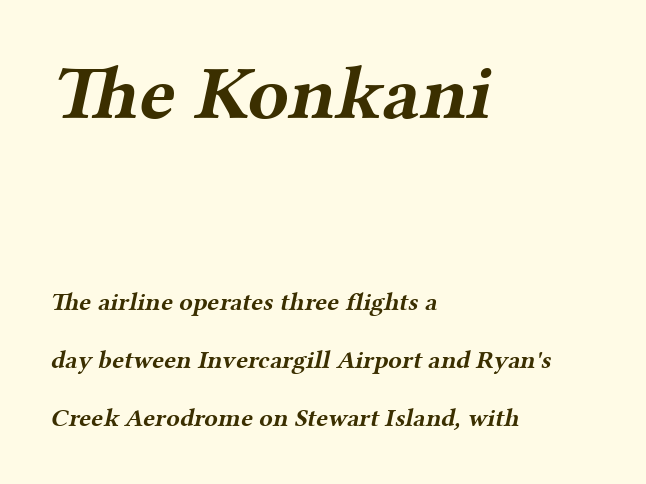
Q: Is the text bold? A: Yes.
Q: Is the typeface a serif or a sans-serif typeface? A: Serif.
Q: Is the text underlined? A: No.
Q: How is the paragraph aligned? A: Left-aligned.
Q: Is the spacing between letters normal or unusually wide? A: Normal.
Q: Is the spacing between lines tight, normal or loose? A: Loose.
Q: Which block of text is set in a larger size, the first (top) or the second (bottom)? A: The first (top) one.
Q: Width (condensed, normal, or wide)? A: Wide.
Q: Stroke contrast? A: Medium.
Q: x-height? A: Medium.
Q: Monospaced? A: No.
